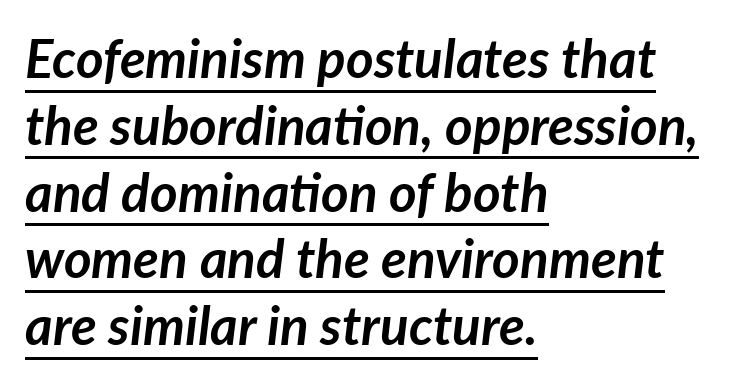
{"italic": "yes", "lean": "right", "slant_degrees": 7, "bold": "yes", "weight": "semibold", "width": "normal", "stroke_contrast": "low", "x_height": "medium", "monospaced": "no", "underline": "yes", "align": "left", "line_spacing": "normal", "line_spacing_ratio": 1.26, "letter_spacing": "normal", "letter_spacing_em": 0.0, "glyph_px": 53}
